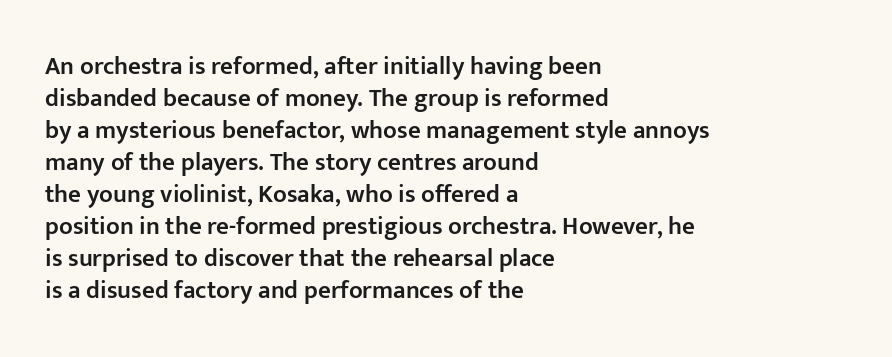
The image shows 25 px text type, upright; set left-aligned, normal line spacing (1.28x), normal letter spacing, not underlined.
